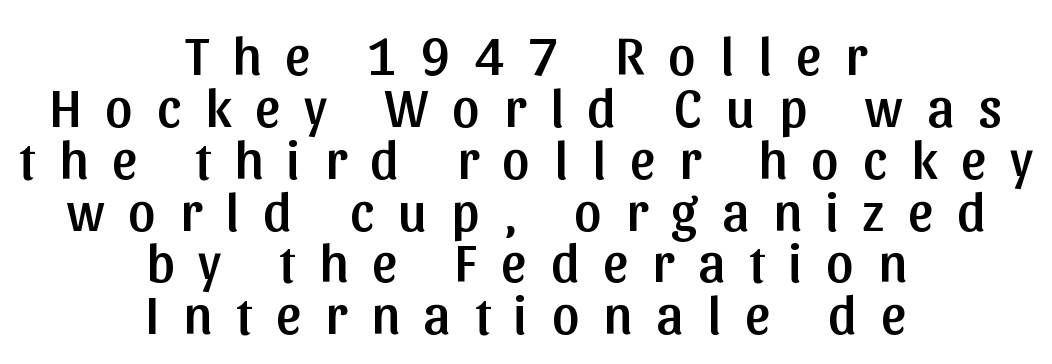
The image shows 54 px sans-serif type, upright; set centered, tight line spacing (0.96x), unusually wide letter spacing (+0.45 em), not underlined; low stroke contrast and a medium x-height.
